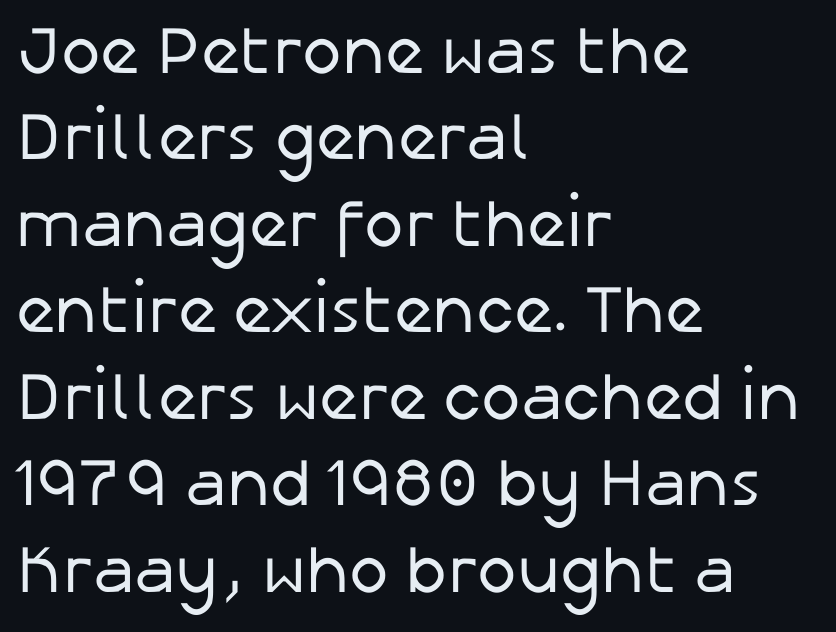
Regarding leading, the lines here are spaced in the standard way. Looks like regular typesetting: each glyph gets only the width it needs. I'd call this a sans setting — the letters go barefoot. The type sits square on the baseline with zero lean. In CSS terms this would be text-align: left.
